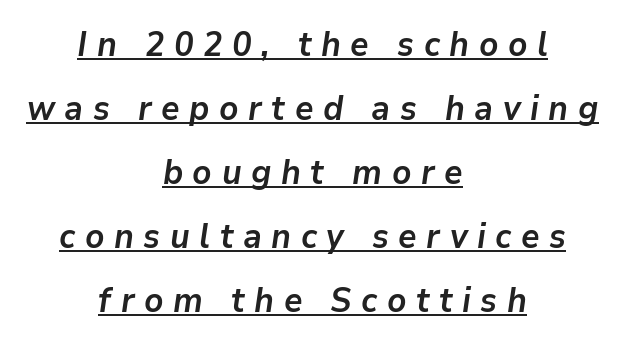
Q: Is the text bold? A: Yes.
Q: Is the text italic (slanted)? A: Yes, it leans right by about 9 degrees.
Q: Is the text underlined? A: Yes.
Q: How is the paragraph aligned? A: Centered.
Q: Is the spacing between letters normal or unusually wide? A: Unusually wide.
Q: Width (condensed, normal, or wide)? A: Normal.
Q: Stroke contrast? A: Low.
Q: x-height? A: Medium.
Q: Monospaced? A: No.
